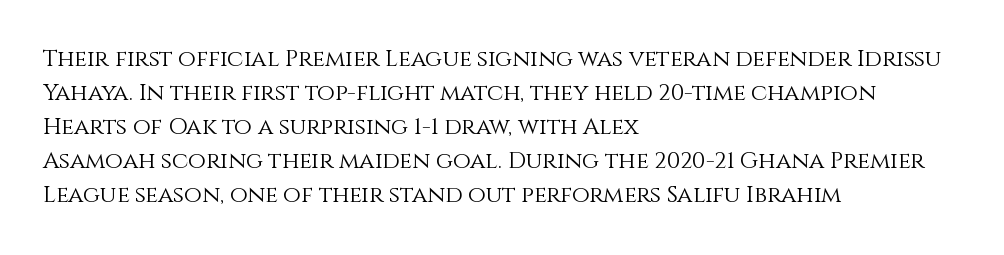
Q: Is the text bold? A: No.
Q: Is the text italic (slanted)? A: No, it is upright.
Q: Is the text underlined? A: No.
Q: How is the paragraph aligned? A: Left-aligned.
Q: Is the spacing between letters normal or unusually wide? A: Normal.
Q: Is the spacing between lines tight, normal or loose? A: Normal.
